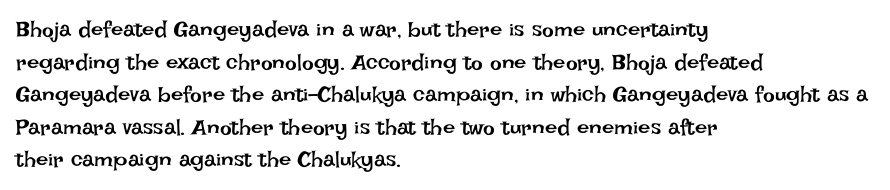
{"italic": "no", "bold": "no", "underline": "no", "align": "left", "line_spacing": "normal", "line_spacing_ratio": 1.48, "letter_spacing": "normal", "letter_spacing_em": 0.0, "glyph_px": 22}
